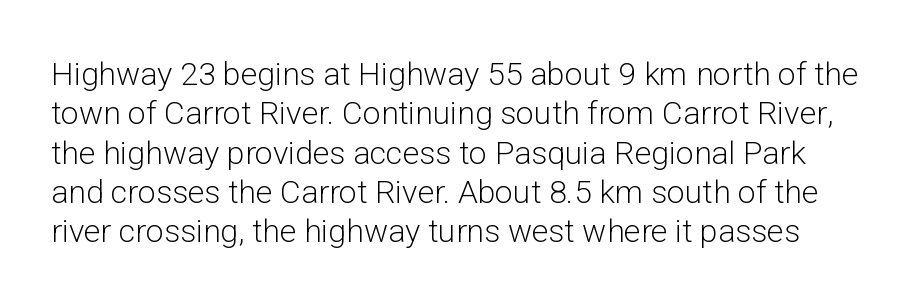
The image shows 32 px light sans-serif type, upright; set line spacing 1.23x, normal letter spacing, not underlined; low stroke contrast and a medium x-height.
